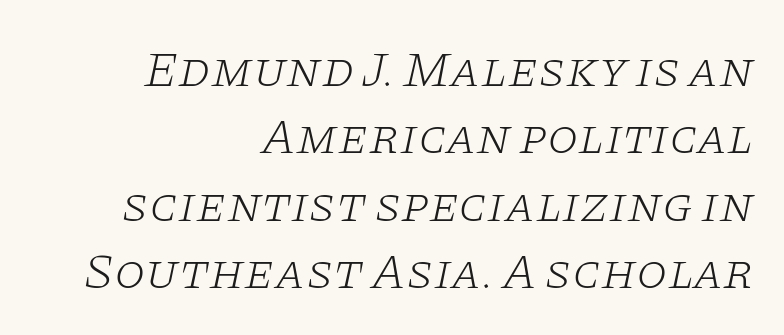
The image shows 50 px light, wide serif type, italic (leaning right); set right-aligned, normal line spacing (1.35x), normal letter spacing, not underlined; low stroke contrast and a large x-height.
